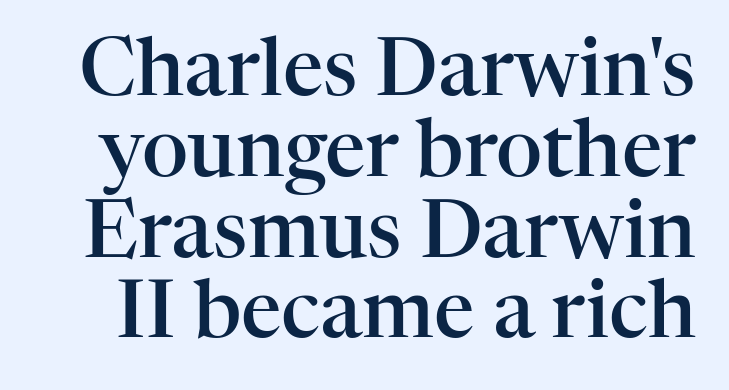
The characters display serif detailing at their extremities. Unlike italic type, these characters show no tilt at all. What weight is shown? A semibold, between regular and bold. Looks like regular typesetting: each glyph gets only the width it needs.
